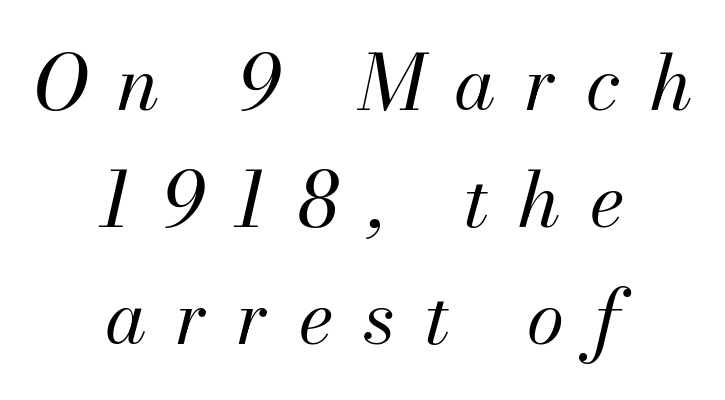
Q: Is the text bold? A: No.
Q: Is the text italic (slanted)? A: Yes, it leans right by about 13 degrees.
Q: Is the text underlined? A: No.
Q: How is the paragraph aligned? A: Centered.
Q: Is the spacing between letters normal or unusually wide? A: Unusually wide.
Q: Is the spacing between lines tight, normal or loose? A: Normal.
Q: Width (condensed, normal, or wide)? A: Normal.
Q: Stroke contrast? A: Medium.
Q: x-height? A: Small.
Q: Monospaced? A: No.
